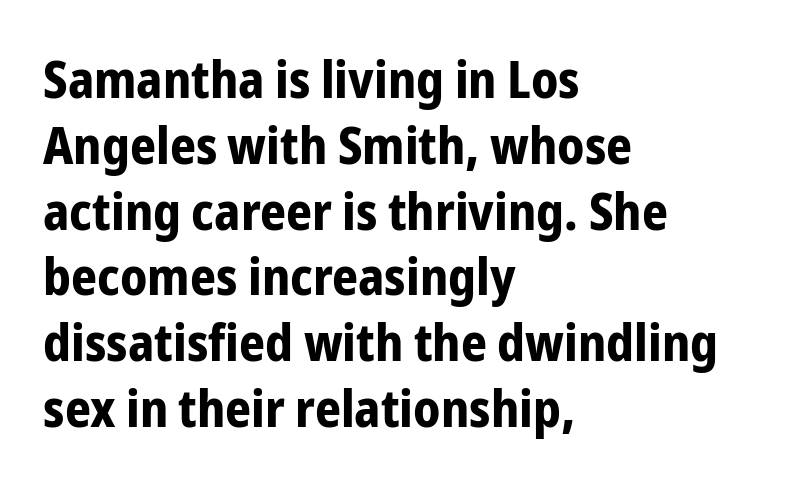
Quick note: underline off. Is the letter spacing exaggerated? No — it looks like the ordinary default. This sample has the flowing, uneven cadence of proportional lettering. One-word summary of the alignment: left. Grotesque or geometric, the face here clearly has no serifs. You'd pick this weight for a headline — it's a proper bold.
